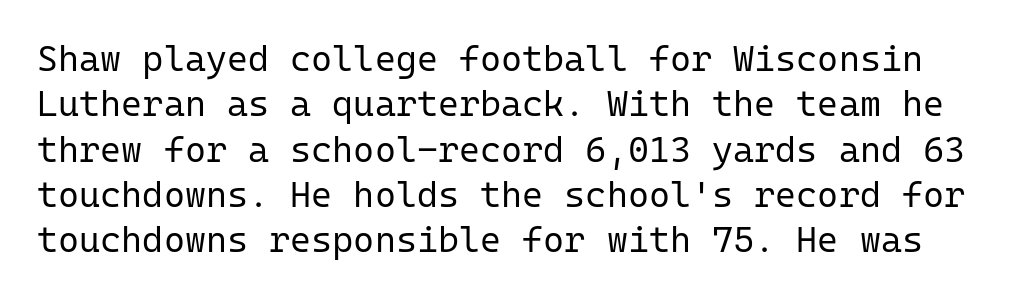
I'd call this a sans setting — the letters go barefoot. Weight: not bold — regular or lighter. Unmarked baselines from the first word to the last. Each letter, wide or thin by design, is forced into the same width here. Honestly, the row spacing looks completely unremarkable. Default kerning and tracking; the words read as compact shapes.
